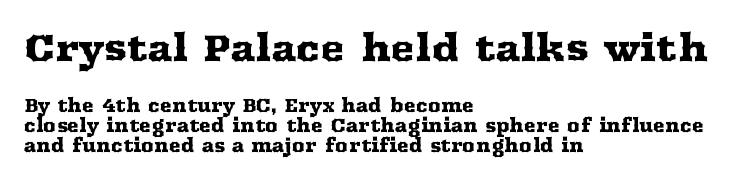
The image shows 37 px wide serif type, upright; set left-aligned, tight line spacing (1.1x), normal letter spacing, not underlined; the first (top) block is 2.06x larger; medium stroke contrast and a medium x-height.
